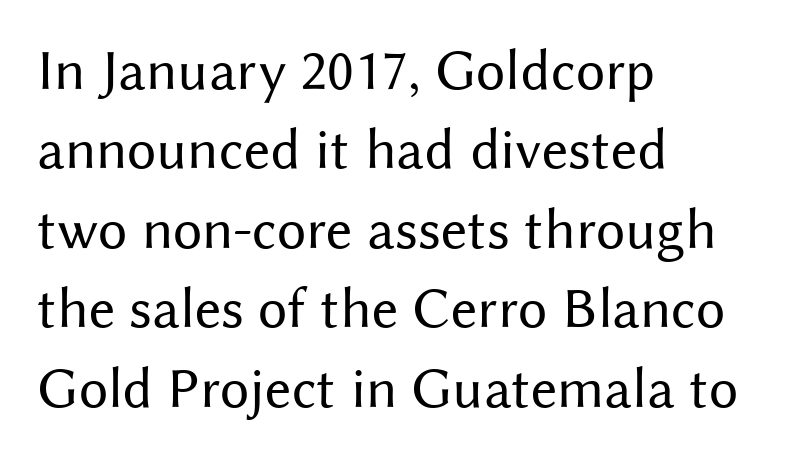
Descenders hang freely into open space. Alignment: flush left. Looks like regular typesetting: each glyph gets only the width it needs. Ink coverage per letter is moderate at most. This sample keeps an unexceptional amount of space between lines.
